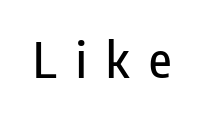
The face used here is proportionally spaced, like ordinary book or web type. Compared with typical body copy, the letter spacing here is much looser. Nope, not italic — everything's standing straight. Letters rest on an invisible, unmarked baseline.
